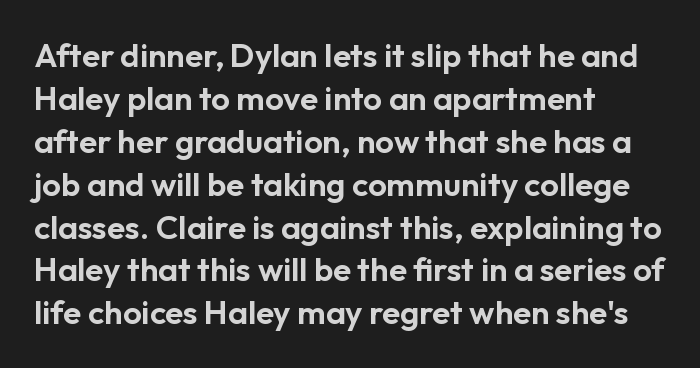
The image shows 33 px sans-serif type, upright; set left-aligned, normal line spacing (1.3x), normal letter spacing, not underlined; low stroke contrast and a medium x-height.
